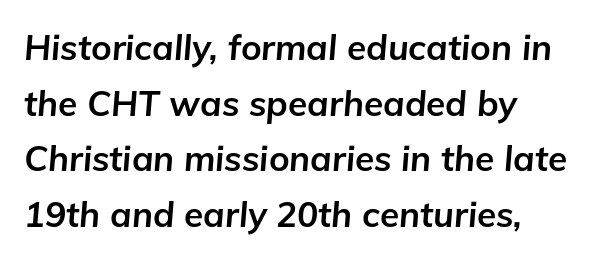
Q: Is the text bold? A: Yes.
Q: Is the text italic (slanted)? A: Yes, it leans right by about 5 degrees.
Q: Is the text underlined? A: No.
Q: Is the spacing between letters normal or unusually wide? A: Normal.
Q: Is the spacing between lines tight, normal or loose? A: Normal.
Q: Width (condensed, normal, or wide)? A: Normal.
Q: Stroke contrast? A: Low.
Q: x-height? A: Medium.
Q: Monospaced? A: No.
